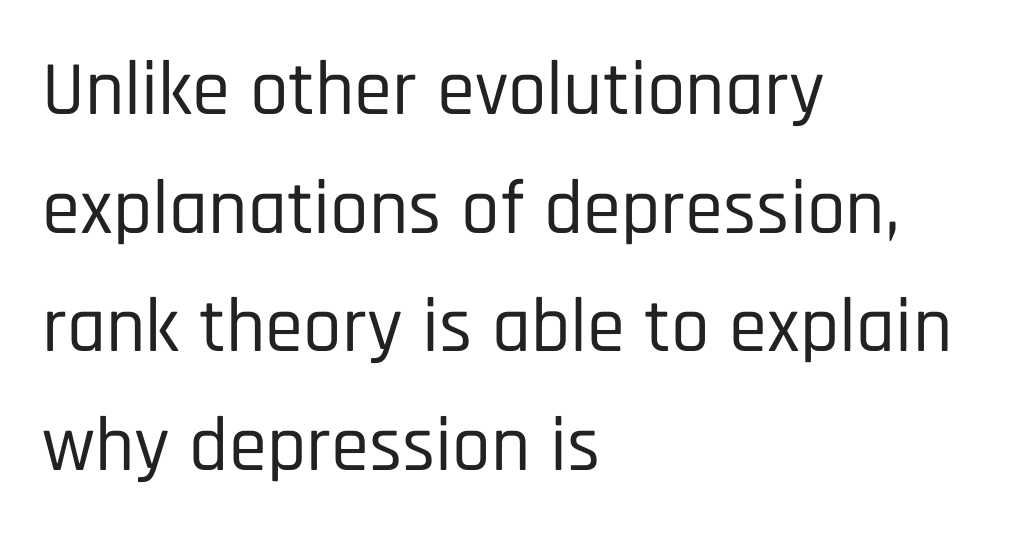
Q: Is the text italic (slanted)? A: No, it is upright.
Q: Is the typeface a serif or a sans-serif typeface? A: Sans-serif.
Q: Is the text underlined? A: No.
Q: How is the paragraph aligned? A: Left-aligned.
Q: Is the spacing between letters normal or unusually wide? A: Normal.
Q: Is the spacing between lines tight, normal or loose? A: Normal.
Q: Width (condensed, normal, or wide)? A: Condensed.
Q: Stroke contrast? A: Low.
Q: x-height? A: Large.
Q: Monospaced? A: No.
